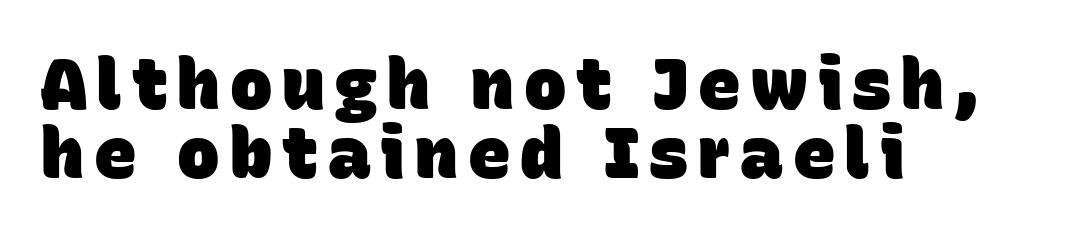
{"serif": "no", "bold": "yes", "weight": "heavy", "width": "normal", "stroke_contrast": "low", "x_height": "large", "monospaced": "no", "underline": "no", "align": "left", "line_spacing": "tight", "line_spacing_ratio": 0.97, "glyph_px": 71}
